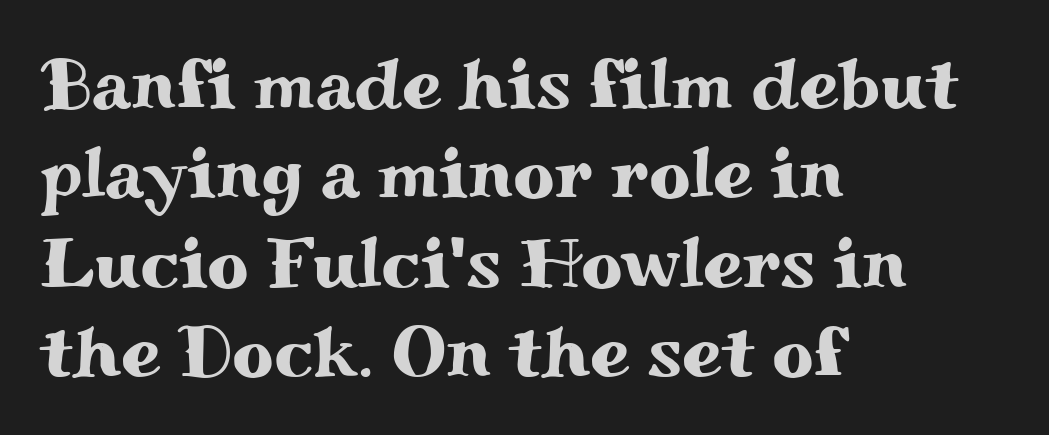
The image shows 72 px wide serif type, upright; set left-aligned, line spacing 1.24x, normal letter spacing, not underlined; medium stroke contrast and a small x-height.
